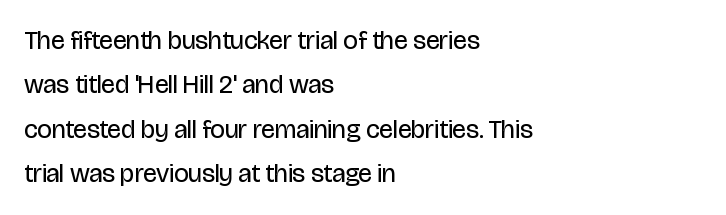
The image shows 26 px text type, upright; set left-aligned, line spacing 1.71x, normal letter spacing, not underlined.
